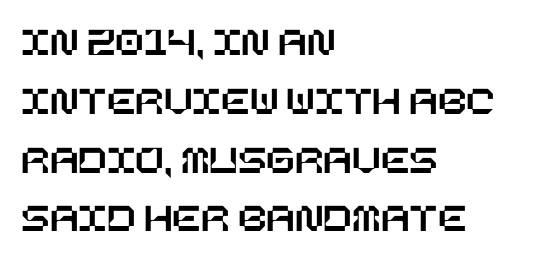
The image shows 42 px text type, upright; set left-aligned, normal line spacing (1.4x), normal letter spacing, not underlined; low stroke contrast and a large x-height.
